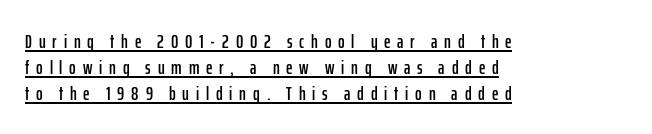
The rendering inserts visible extra space after every character. The ragged edge is on the right, which tells us the setting is flush left. The rows are spaced the way most documents space them. Does a line run under the words? Yes, clearly. The letters stand straight up with perfectly vertical stems.
